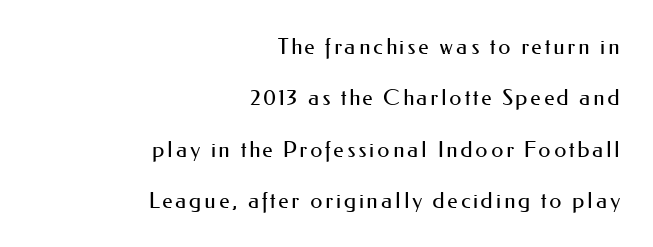
{"italic": "no", "bold": "no", "underline": "no", "align": "right", "line_spacing": "loose", "line_spacing_ratio": 2.33, "glyph_px": 22}
